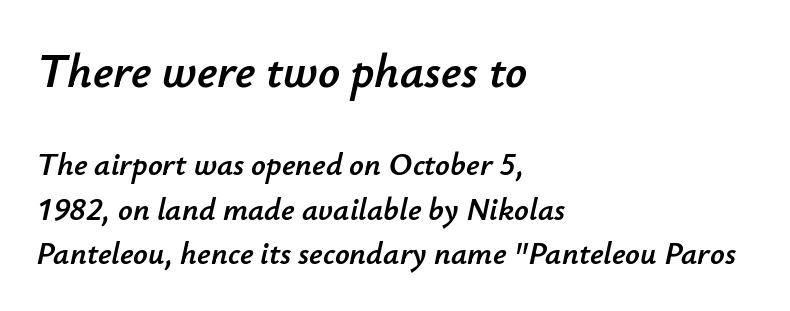
The image shows 48 px text type, italic (leaning right); set left-aligned, normal line spacing (1.39x), normal letter spacing, not underlined; the first (top) block is 1.5x larger; low stroke contrast and a small x-height.
